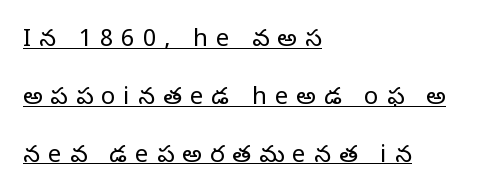
The image shows 24 px text type, upright; set left-aligned, loose line spacing (2.41x), unusually wide letter spacing (+0.34 em), underlined.
